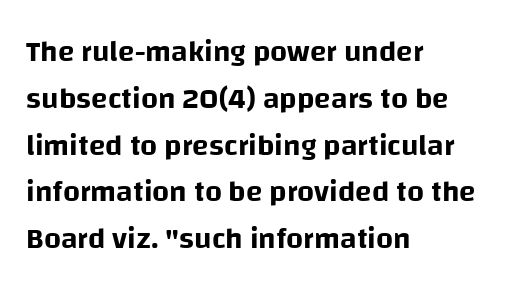
The lettering holds an erect, upright posture throughout. The leading is moderate, giving the passage an even texture. Honestly, the letter spacing is just normal — you wouldn't notice it. You could not count columns in this text — the font is proportionally spaced. This rendering uses left alignment, leaving the right contour irregular.
